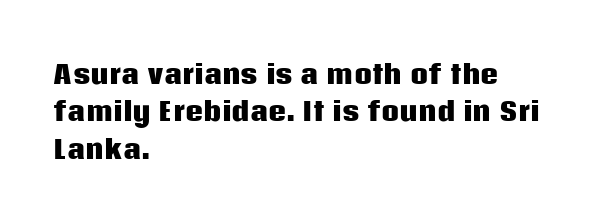
Q: Is the text bold? A: Yes.
Q: Is the text italic (slanted)? A: No, it is upright.
Q: Is the text underlined? A: No.
Q: How is the paragraph aligned? A: Left-aligned.
Q: Is the spacing between letters normal or unusually wide? A: Normal.
Q: Is the spacing between lines tight, normal or loose? A: Normal.
